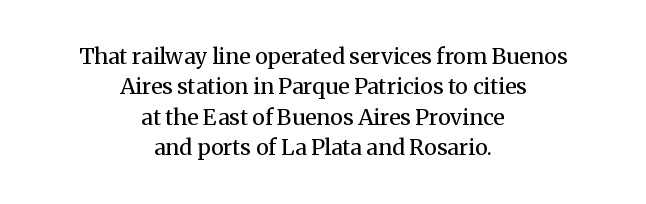
Q: Is the text bold? A: No.
Q: Is the text italic (slanted)? A: No, it is upright.
Q: Is the text underlined? A: No.
Q: How is the paragraph aligned? A: Centered.
Q: Is the spacing between letters normal or unusually wide? A: Normal.
Q: Is the spacing between lines tight, normal or loose? A: Normal.
